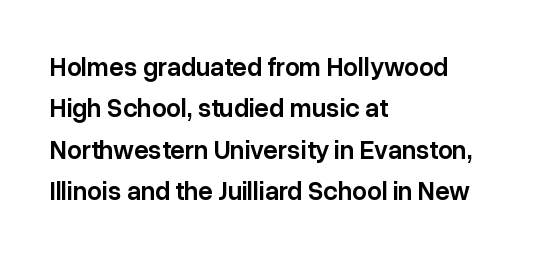
{"italic": "no", "bold": "semi", "underline": "no", "align": "left", "line_spacing": "normal", "line_spacing_ratio": 1.59, "letter_spacing": "normal", "letter_spacing_em": 0.0, "glyph_px": 26}
